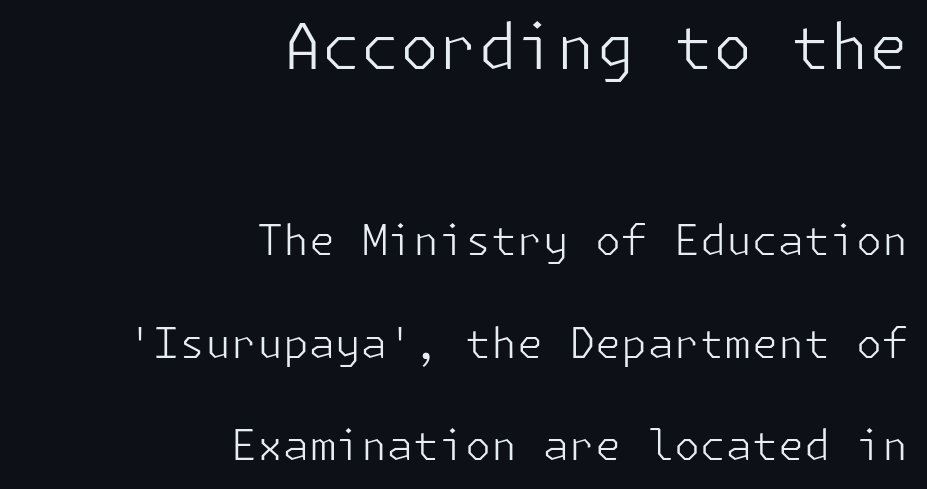
Is there any slant? The stems are plumb. The space between consecutive lines is lavish. Unmarked baselines from the first word to the last. The ragged edge is on the left, which tells us the setting is flush right. Caption: standard tracking, unaltered. Classification — sans serif.
